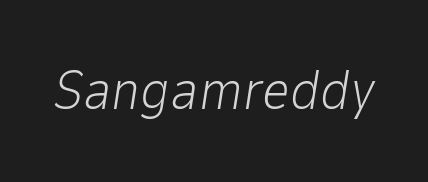
{"italic": "yes", "lean": "right", "slant_degrees": 9, "bold": "no", "weight": "light", "width": "normal", "stroke_contrast": "low", "x_height": "medium", "monospaced": "no", "underline": "no", "letter_spacing": "normal", "letter_spacing_em": 0.0, "glyph_px": 55}
